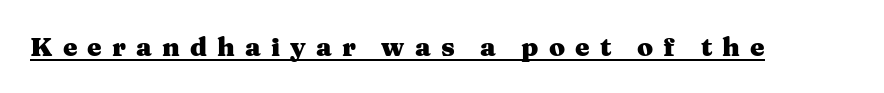
Italic? Not at all — the glyphs are vertical. As a designer I'd log this as weight 700, bold. The letterforms stand isolated, each surrounded by extra space. Descenders here cross a horizontal rule under the line.
